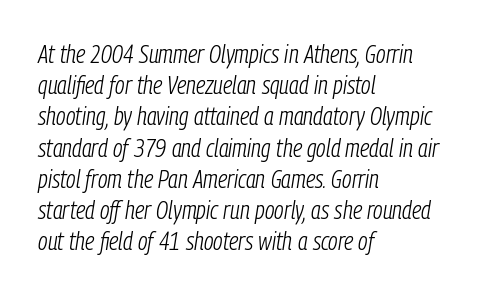
Q: Is the text bold? A: No.
Q: Is the text italic (slanted)? A: Yes, it leans right by about 9 degrees.
Q: Is the text underlined? A: No.
Q: How is the paragraph aligned? A: Left-aligned.
Q: Is the spacing between letters normal or unusually wide? A: Normal.
Q: Is the spacing between lines tight, normal or loose? A: Normal.
